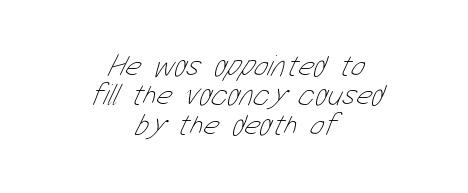
{"bold": "no", "weight": "thin", "width": "condensed", "stroke_contrast": "low", "x_height": "medium", "monospaced": "no", "underline": "no", "align": "center", "line_spacing": "tight", "line_spacing_ratio": 0.98, "letter_spacing": "normal", "letter_spacing_em": 0.0, "glyph_px": 30}
